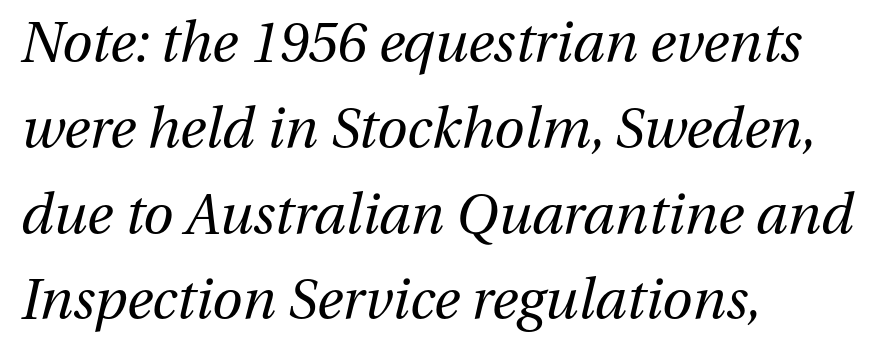
The image shows 55 px regular-weight type, italic (leaning right); set left-aligned, normal line spacing (1.56x), normal letter spacing, not underlined; medium stroke contrast and a medium x-height.
